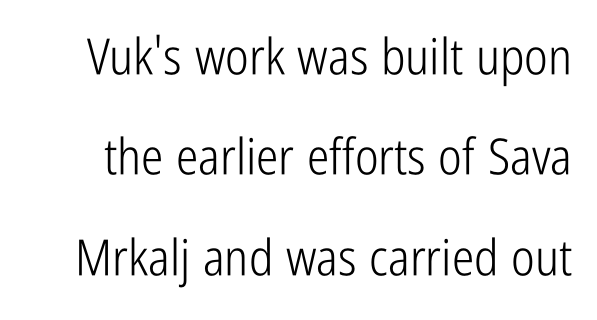
The image shows 50 px light, condensed sans-serif type, upright; set loose line spacing (2.01x), normal letter spacing, not underlined; low stroke contrast and a medium x-height.
